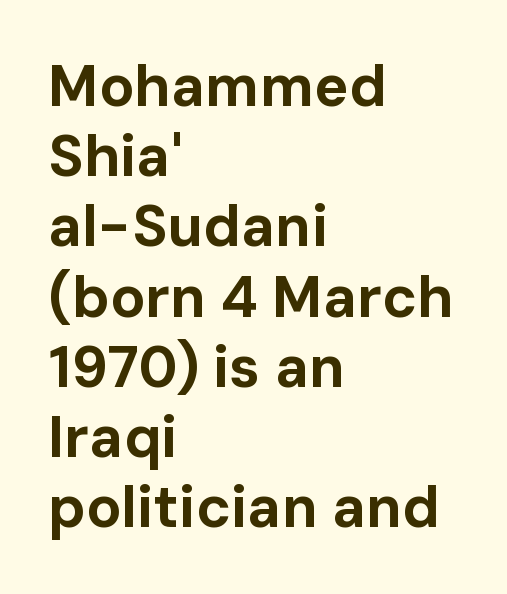
{"serif": "no", "italic": "no", "bold": "yes", "weight": "bold", "width": "normal", "stroke_contrast": "low", "x_height": "medium", "monospaced": "no", "underline": "no", "align": "left", "line_spacing_ratio": 1.21, "letter_spacing": "normal", "letter_spacing_em": 0.0, "glyph_px": 58}
